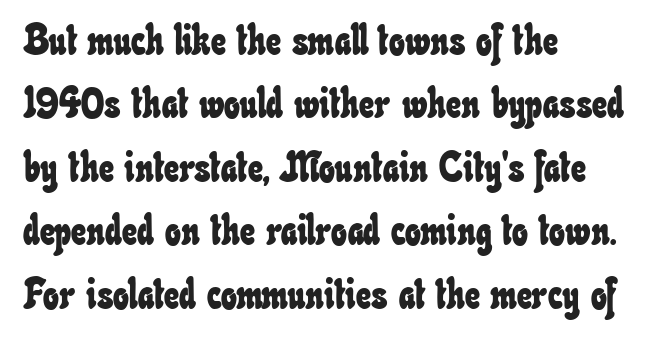
You could not count columns in this text — the font is proportionally spaced. The designer left line spacing at the default. Spacing between characters is what you'd get straight out of the box. These lines are set flush left with a ragged right edge. Type without underlining.
